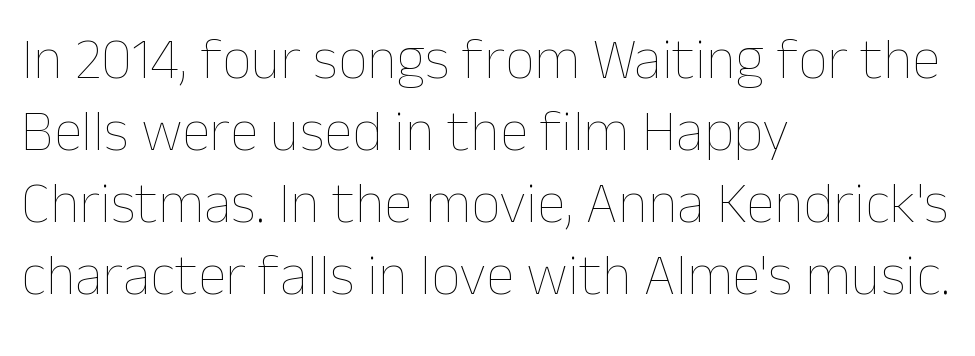
Casual observation: everything's shoved over to the left. Varying glyph widths throughout — classic text-font behaviour. Beneath every word, the page is bare. This is not heavy type; no bold has been used.
